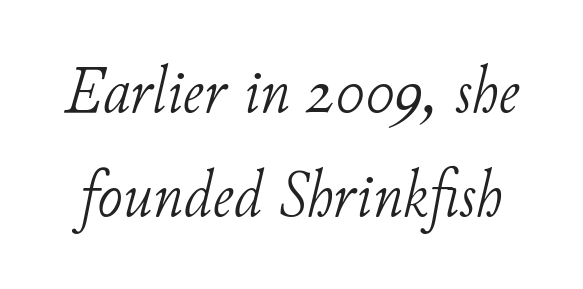
{"serif": "yes", "italic": "yes", "lean": "right", "slant_degrees": 11, "bold": "no", "weight": "light", "width": "normal", "stroke_contrast": "low", "x_height": "small", "monospaced": "no", "underline": "no", "line_spacing": "normal", "line_spacing_ratio": 1.53, "letter_spacing": "normal", "letter_spacing_em": 0.0, "glyph_px": 68}
